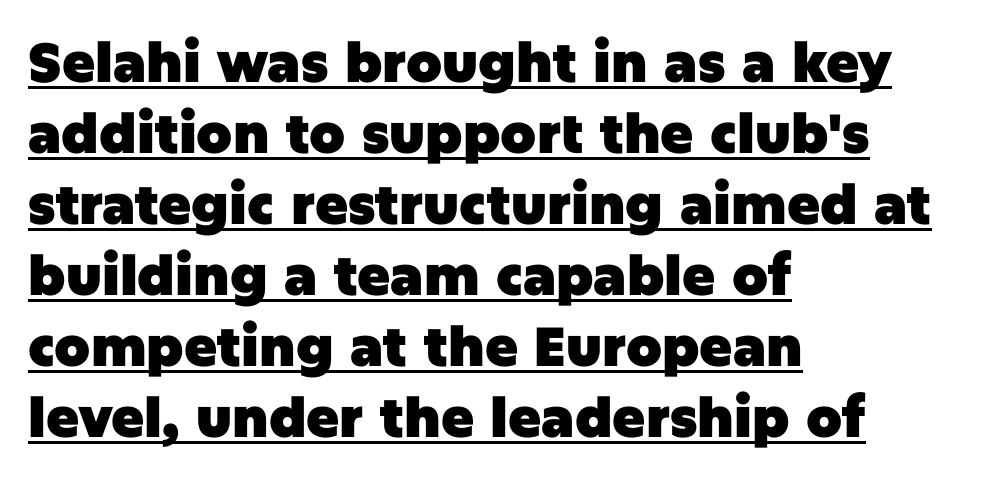
The image shows 55 px heavy sans-serif type, upright; set left-aligned, normal line spacing (1.29x), normal letter spacing, underlined; low stroke contrast and a large x-height.
